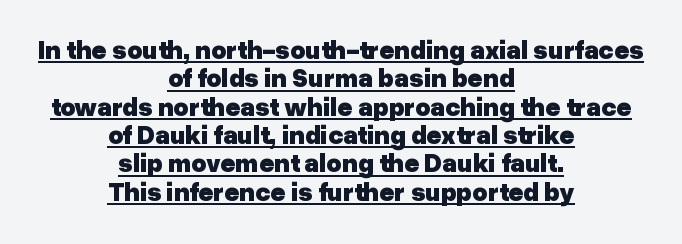
Q: Is the text bold? A: Yes.
Q: Is the text italic (slanted)? A: No, it is upright.
Q: Is the text underlined? A: Yes.
Q: How is the paragraph aligned? A: Centered.
Q: Is the spacing between letters normal or unusually wide? A: Normal.
Q: Is the spacing between lines tight, normal or loose? A: Tight.
